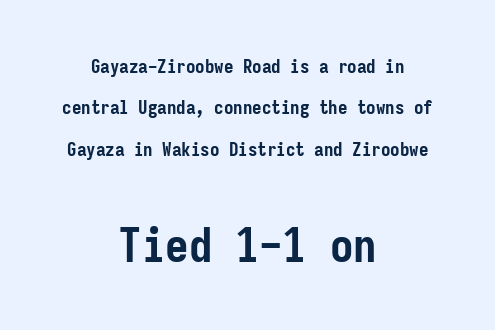
Here the second block reads like a headline and the first like body copy. Look at the bottom of the vertical strokes: they stop flat, with no serifs. The strip under each line holds only bare page. Which margin do the lines hug? Neither — every line sits in the middle. Line spacing here is loose.
